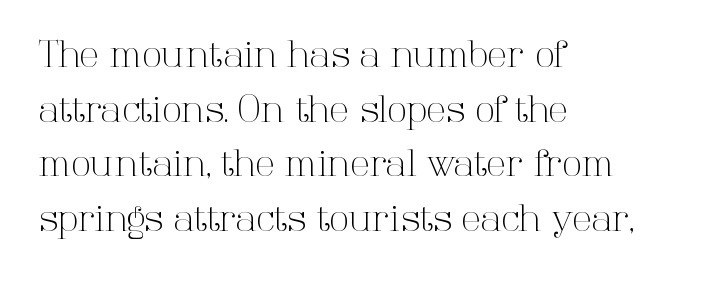
When letters stand straight like this, we call the style roman or upright. Notice how the passage keeps a crisp vertical edge on the left only. The passage shown is typed in a proportional face where columns would drift. Underline: absent.
